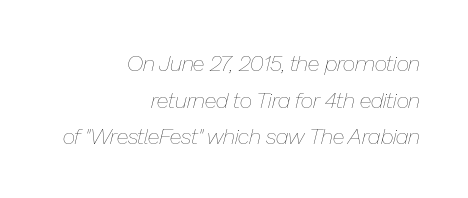
The image shows 22 px text type, italic (leaning right); set right-aligned, normal line spacing (1.67x), normal letter spacing, not underlined.
